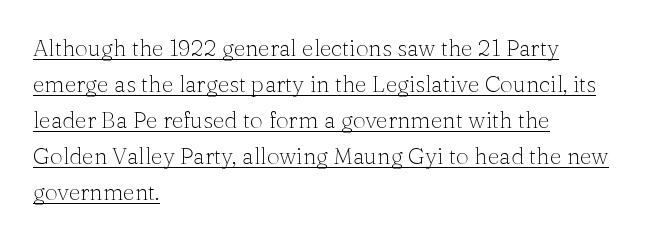
{"italic": "no", "bold": "no", "underline": "yes", "align": "left", "line_spacing": "normal", "line_spacing_ratio": 1.56, "letter_spacing": "normal", "letter_spacing_em": 0.0, "glyph_px": 23}
